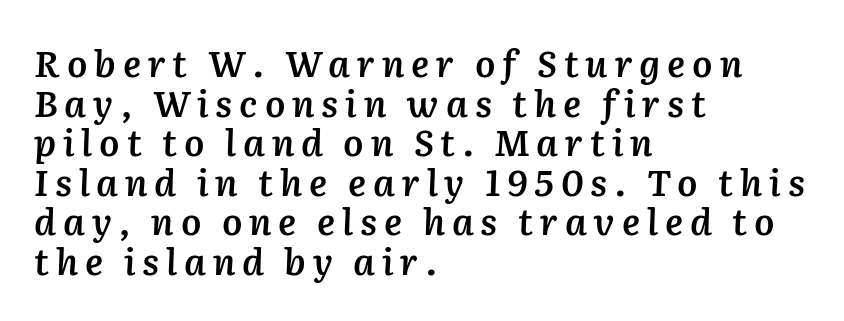
The letters are slanted; this is an italic face. The letters are semibold — heavier than regular but short of a full bold. These lines are rendered in a variable-pitch font. Casual observation: everything's shoved over to the left.
